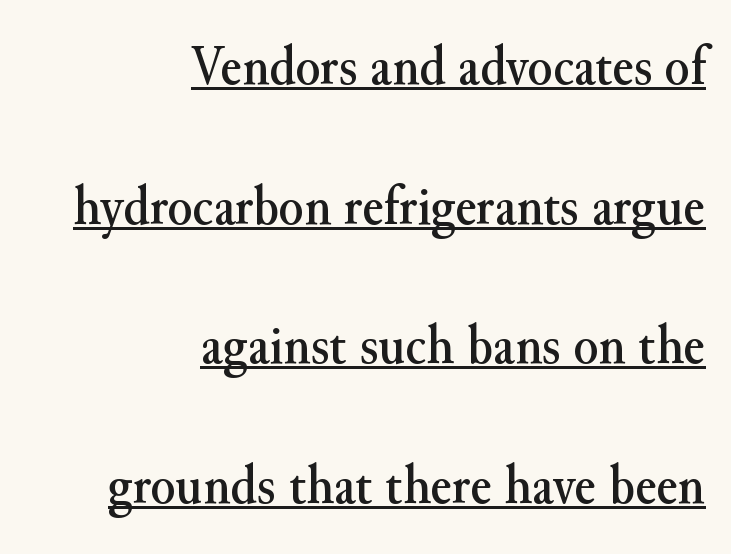
Q: Is the text italic (slanted)? A: No, it is upright.
Q: Is the typeface a serif or a sans-serif typeface? A: Serif.
Q: Is the text underlined? A: Yes.
Q: How is the paragraph aligned? A: Right-aligned.
Q: Is the spacing between letters normal or unusually wide? A: Normal.
Q: Is the spacing between lines tight, normal or loose? A: Loose.
Q: Width (condensed, normal, or wide)? A: Normal.
Q: Stroke contrast? A: Medium.
Q: x-height? A: Small.
Q: Monospaced? A: No.
